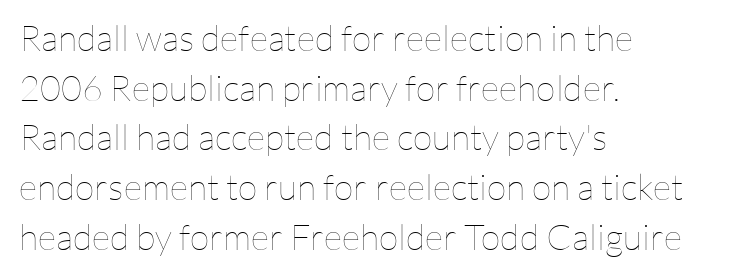
Q: Is the text bold? A: No.
Q: Is the text italic (slanted)? A: No, it is upright.
Q: Is the text underlined? A: No.
Q: How is the paragraph aligned? A: Left-aligned.
Q: Is the spacing between letters normal or unusually wide? A: Normal.
Q: Is the spacing between lines tight, normal or loose? A: Normal.
Q: Width (condensed, normal, or wide)? A: Normal.
Q: Stroke contrast? A: Low.
Q: x-height? A: Medium.
Q: Monospaced? A: No.
